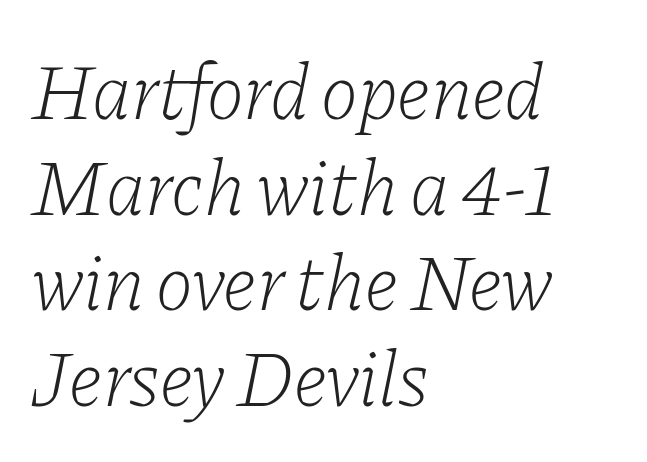
Q: Is the text bold? A: No.
Q: Is the text italic (slanted)? A: Yes, it leans right by about 11 degrees.
Q: Is the typeface a serif or a sans-serif typeface? A: Serif.
Q: Is the text underlined? A: No.
Q: How is the paragraph aligned? A: Left-aligned.
Q: Is the spacing between letters normal or unusually wide? A: Normal.
Q: Width (condensed, normal, or wide)? A: Normal.
Q: Stroke contrast? A: Low.
Q: x-height? A: Medium.
Q: Monospaced? A: No.
